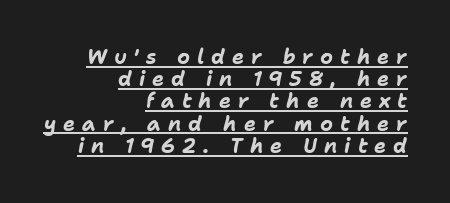
Q: Is the text bold? A: Yes.
Q: Is the text italic (slanted)? A: Yes, it leans right by about 11 degrees.
Q: Is the text underlined? A: Yes.
Q: How is the paragraph aligned? A: Right-aligned.
Q: Is the spacing between letters normal or unusually wide? A: Unusually wide.
Q: Is the spacing between lines tight, normal or loose? A: Tight.
